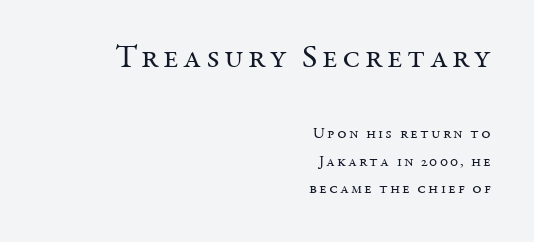
Q: Is the text bold? A: No.
Q: Is the text italic (slanted)? A: No, it is upright.
Q: Is the typeface a serif or a sans-serif typeface? A: Serif.
Q: Is the text underlined? A: No.
Q: How is the paragraph aligned? A: Right-aligned.
Q: Which block of text is set in a larger size, the first (top) or the second (bottom)? A: The first (top) one.
Q: Width (condensed, normal, or wide)? A: Normal.
Q: Stroke contrast? A: Medium.
Q: x-height? A: Medium.
Q: Monospaced? A: No.
